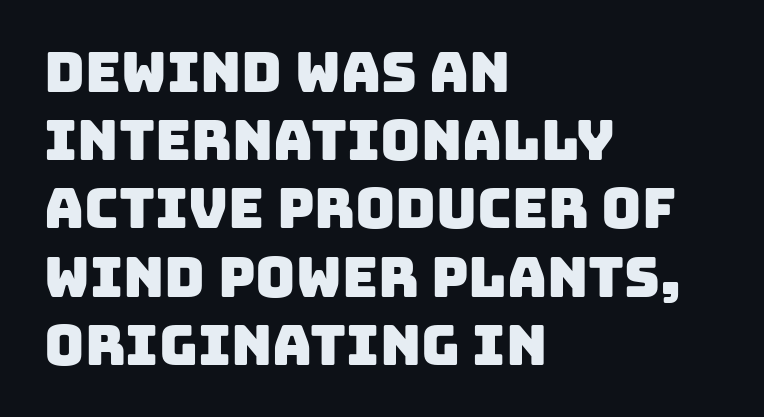
The letters sit at their default tracking, neither squeezed nor spread. Just letters on the line, the space beneath them empty. Varying glyph widths throughout — classic text-font behaviour. Left-aligned paragraph, ragged on the right. This sample uses a sans-serif face.
